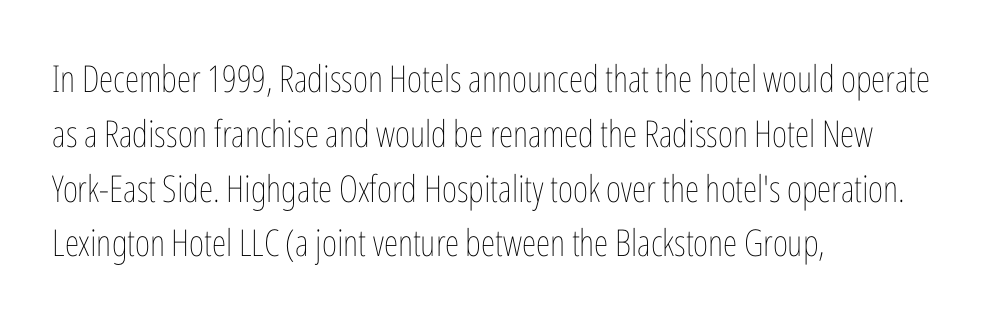
Q: Is the text bold? A: No.
Q: Is the text italic (slanted)? A: No, it is upright.
Q: Is the text underlined? A: No.
Q: How is the paragraph aligned? A: Left-aligned.
Q: Is the spacing between letters normal or unusually wide? A: Normal.
Q: Is the spacing between lines tight, normal or loose? A: Normal.
Q: Width (condensed, normal, or wide)? A: Condensed.
Q: Stroke contrast? A: Low.
Q: x-height? A: Medium.
Q: Monospaced? A: No.
